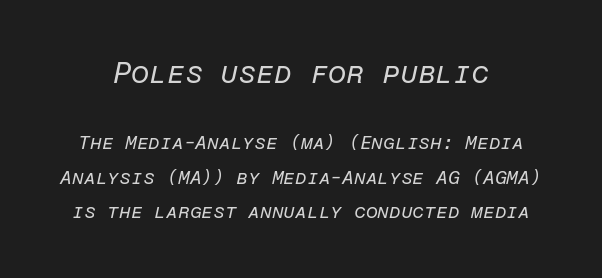
The image shows 29 px regular-weight type, italic (leaning right), monospaced; set line spacing 1.8x, normal letter spacing, not underlined; the first (top) block is 1.53x larger; low stroke contrast and a medium x-height.
